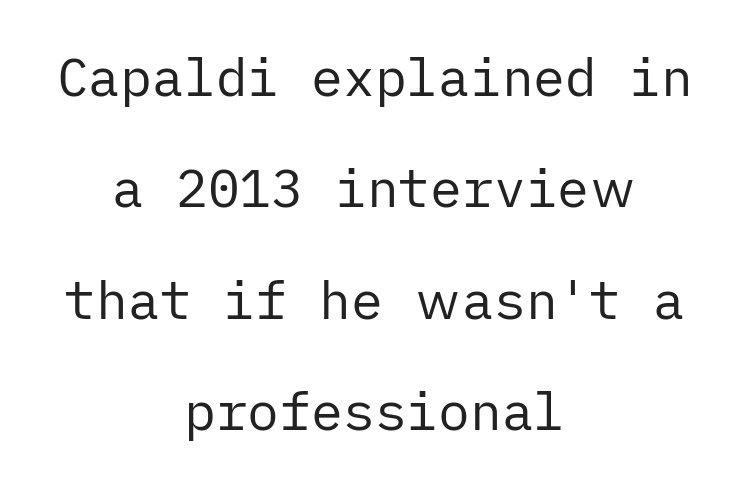
{"serif": "no", "italic": "no", "bold": "no", "weight": "regular", "width": "normal", "stroke_contrast": "low", "x_height": "medium", "underline": "no", "align": "center", "line_spacing": "loose", "line_spacing_ratio": 2.1, "letter_spacing": "normal", "letter_spacing_em": 0.0, "glyph_px": 53}
